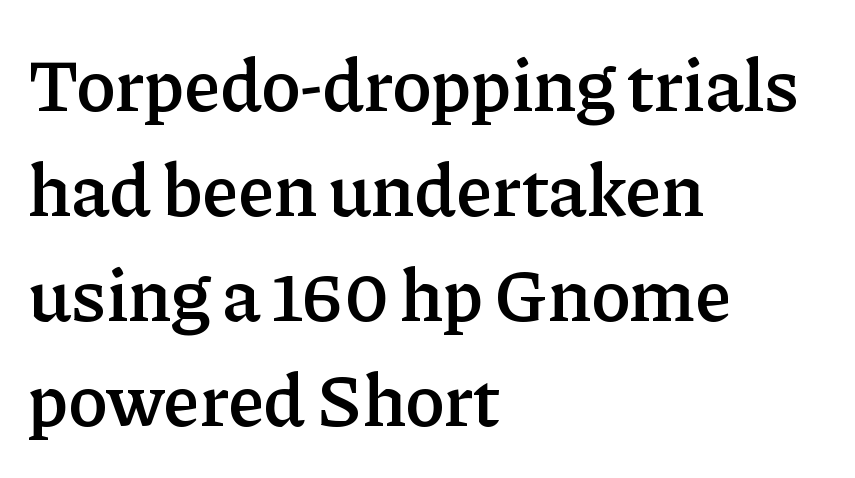
The image shows 74 px semibold serif type, upright; set left-aligned, normal line spacing (1.42x), normal letter spacing, not underlined; low stroke contrast and a medium x-height.
